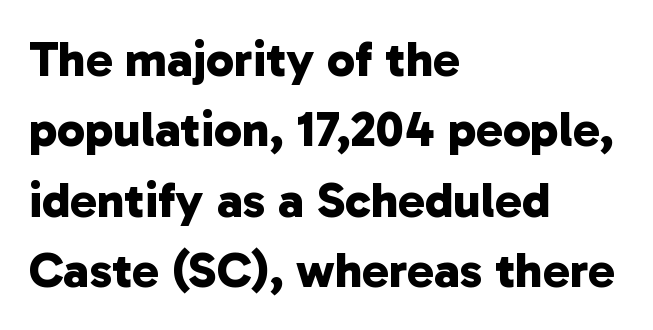
Q: Is the text bold? A: Yes.
Q: Is the typeface a serif or a sans-serif typeface? A: Sans-serif.
Q: Is the text underlined? A: No.
Q: How is the paragraph aligned? A: Left-aligned.
Q: Is the spacing between letters normal or unusually wide? A: Normal.
Q: Is the spacing between lines tight, normal or loose? A: Normal.
Q: Width (condensed, normal, or wide)? A: Normal.
Q: Stroke contrast? A: Low.
Q: x-height? A: Medium.
Q: Monospaced? A: No.
